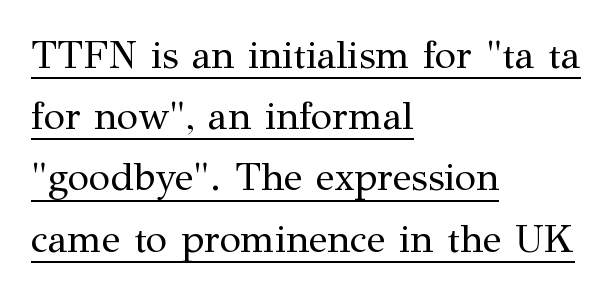
Q: Is the text bold? A: No.
Q: Is the text italic (slanted)? A: No, it is upright.
Q: Is the typeface a serif or a sans-serif typeface? A: Serif.
Q: Is the text underlined? A: Yes.
Q: How is the paragraph aligned? A: Left-aligned.
Q: Is the spacing between letters normal or unusually wide? A: Normal.
Q: Is the spacing between lines tight, normal or loose? A: Normal.
Q: Width (condensed, normal, or wide)? A: Normal.
Q: Stroke contrast? A: Medium.
Q: x-height? A: Medium.
Q: Monospaced? A: No.
